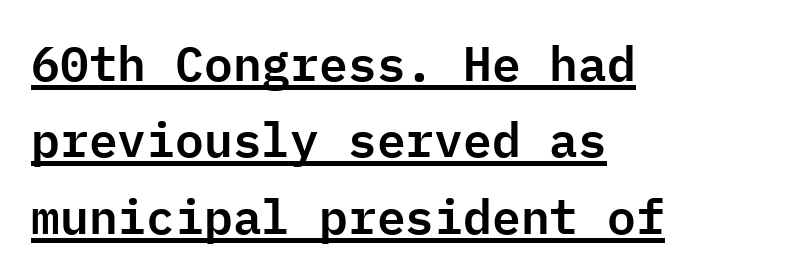
Leftover space on each line is placed entirely after the last word. The block of text has a typical density, with ordinary space between rows. Tracking here is standard; glyphs follow each other at the usual distance. The typeface chosen for these lines omits serifs. This sample uses an upright cut, with every glyph sitting square on the baseline.
